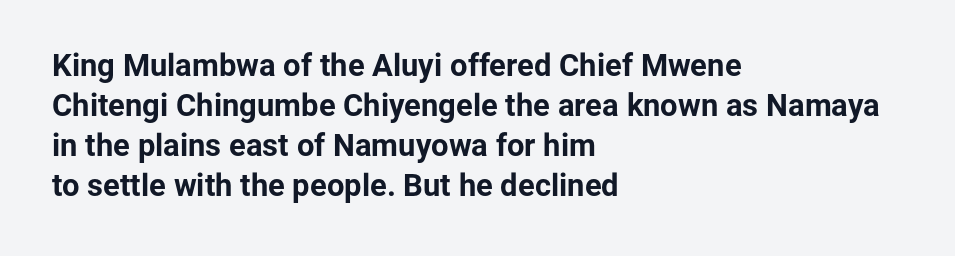
The image shows 31 px bold sans-serif type, upright; set left-aligned, normal line spacing (1.29x), normal letter spacing, not underlined; low stroke contrast and a medium x-height.
